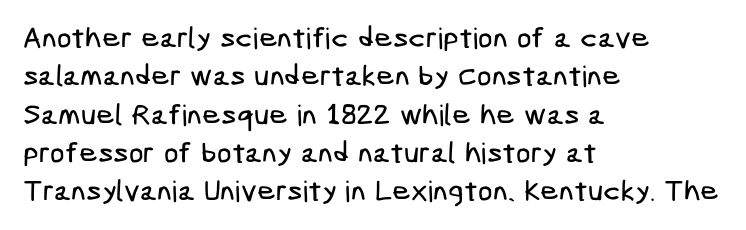
{"serif": "no", "width": "condensed", "stroke_contrast": "low", "x_height": "medium", "underline": "no", "align": "left", "line_spacing": "normal", "line_spacing_ratio": 1.32, "letter_spacing": "normal", "letter_spacing_em": 0.0, "glyph_px": 29}
